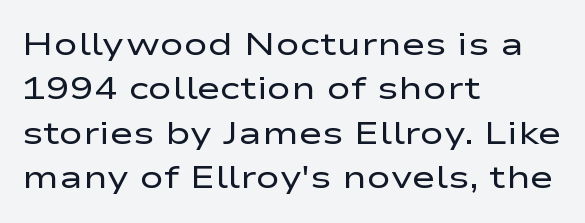
{"serif": "no", "italic": "no", "bold": "no", "weight": "regular", "width": "wide", "stroke_contrast": "low", "x_height": "medium", "monospaced": "no", "underline": "no", "align": "left", "line_spacing": "normal", "line_spacing_ratio": 1.39, "letter_spacing": "normal", "letter_spacing_em": 0.0, "glyph_px": 32}
